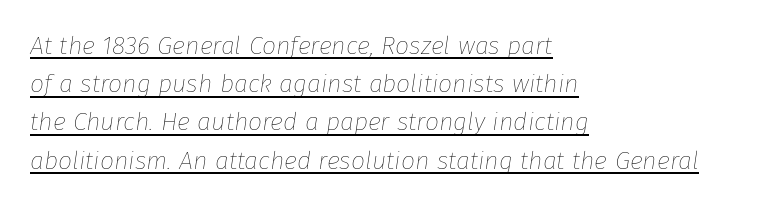
The sample's only ornament is a line tracing under the words. You could call the tracking neutral — neither tight nor loose. This is oblique type, the kind used for emphasis or titles. This sample is left-justified, so line endings fall wherever the words run out.
